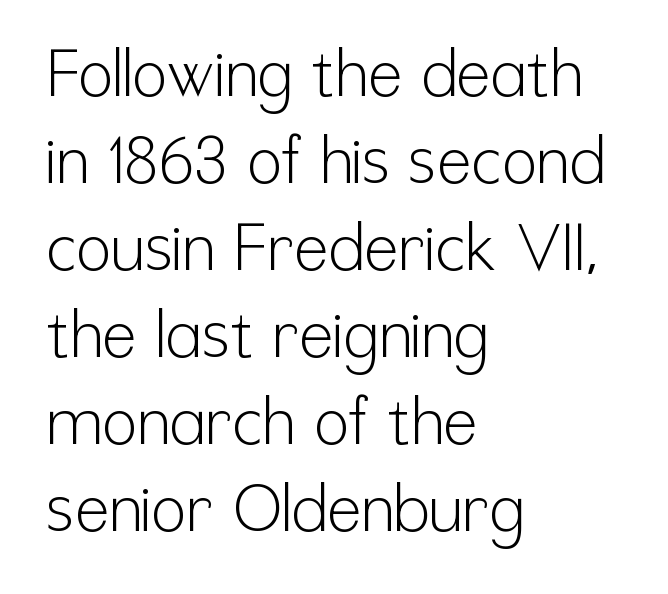
The lines sit at an ordinary, default distance from one another. Compared with a centered layout, this one pins lines to the left instead. Check under the words: just untouched page. Proportional: the letters do not fall into vertical columns.
